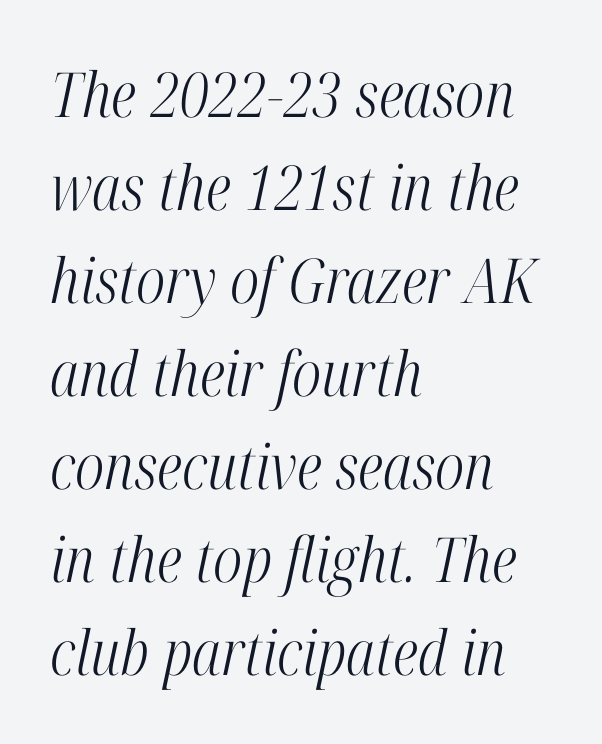
Leftover space on each line is placed entirely after the last word. This block has exactly the height ordinary leading produces. Heft: none added — not bold. Any mark beneath the type? The region is blank. Notice how the stems are inclined rather than vertical — that's the hallmark of italics. Yep, those are serifs on the letters.
